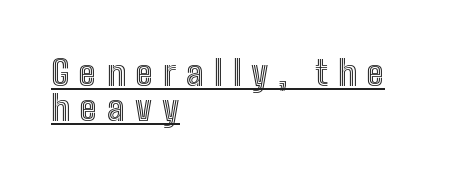
The letters advance in unequal steps, a hallmark of proportional type. Decoration check: the copy is underlined. Between one letter and the next there's a generous, obvious gap. The lines in this sample share a left origin and differ only in where they stop.
